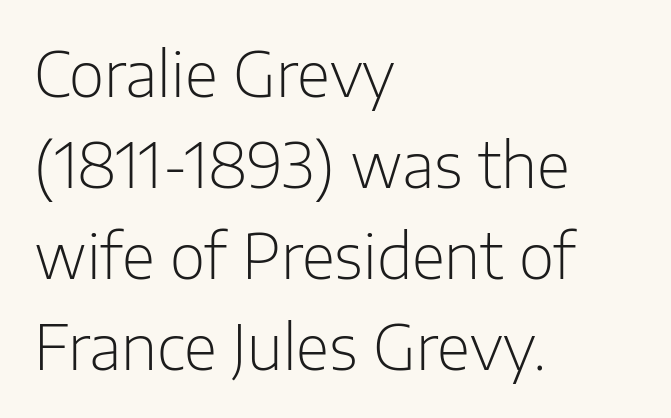
The image shows 61 px light sans-serif type, upright; set left-aligned, normal line spacing (1.49x), normal letter spacing, not underlined; low stroke contrast and a medium x-height.
